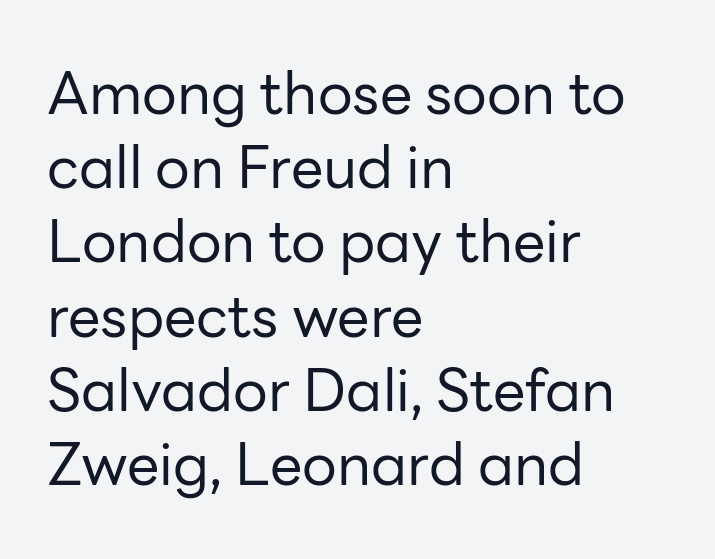
{"serif": "no", "italic": "no", "bold": "no", "weight": "regular", "width": "normal", "stroke_contrast": "low", "x_height": "medium", "monospaced": "no", "underline": "no", "align": "left", "line_spacing": "normal", "line_spacing_ratio": 1.28, "letter_spacing": "normal", "letter_spacing_em": 0.0, "glyph_px": 58}
